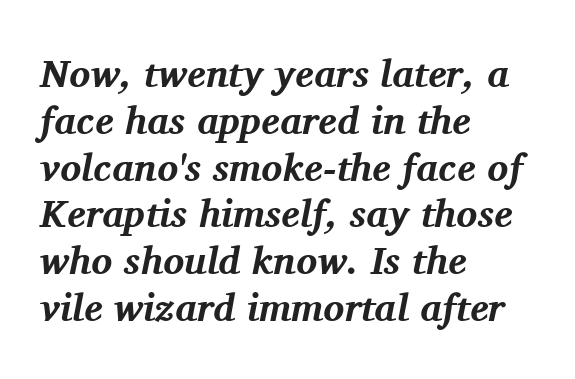
{"serif": "yes", "italic": "yes", "lean": "right", "slant_degrees": 11, "bold": "yes", "weight": "bold", "width": "normal", "stroke_contrast": "medium", "x_height": "medium", "monospaced": "no", "underline": "no", "align": "left", "line_spacing_ratio": 1.2, "letter_spacing": "normal", "letter_spacing_em": 0.0, "glyph_px": 39}
